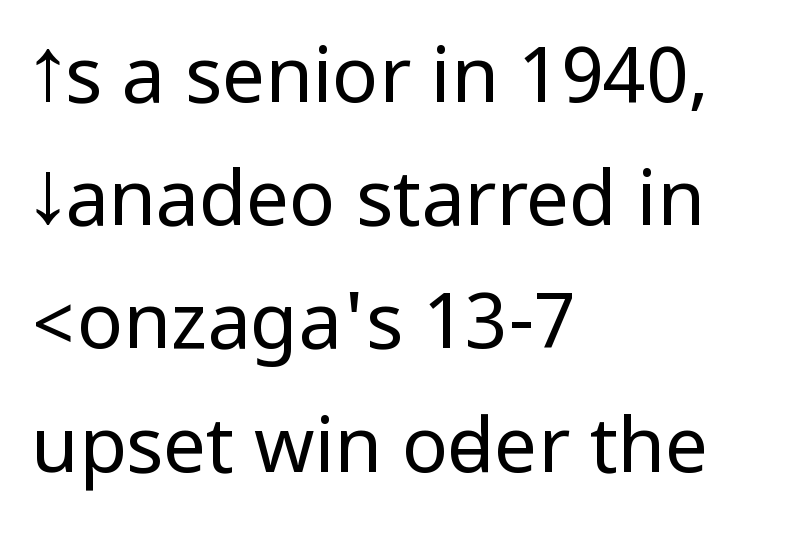
Q: Is the text bold? A: No.
Q: Is the text italic (slanted)? A: No, it is upright.
Q: Is the typeface a serif or a sans-serif typeface? A: Sans-serif.
Q: Is the text underlined? A: No.
Q: How is the paragraph aligned? A: Left-aligned.
Q: Is the spacing between letters normal or unusually wide? A: Normal.
Q: Is the spacing between lines tight, normal or loose? A: Normal.
Q: Width (condensed, normal, or wide)? A: Condensed.
Q: Stroke contrast? A: Low.
